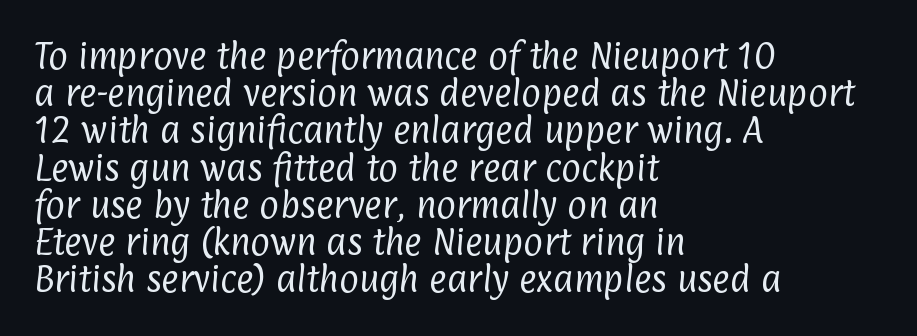
{"serif": "no", "bold": "no", "weight": "regular", "width": "condensed", "stroke_contrast": "low", "x_height": "medium", "monospaced": "no", "underline": "no", "align": "left", "line_spacing_ratio": 1.24, "letter_spacing": "normal", "letter_spacing_em": 0.0, "glyph_px": 30}
